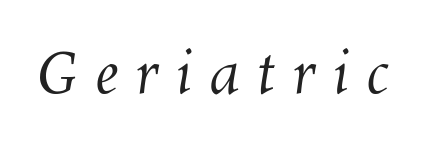
{"bold": "no", "weight": "regular", "width": "normal", "stroke_contrast": "medium", "x_height": "medium", "monospaced": "no", "underline": "no", "letter_spacing": "wide", "letter_spacing_em": 0.31, "glyph_px": 57}
